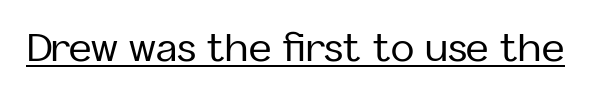
The image shows 39 px sans-serif type, upright; set normal letter spacing, underlined; low stroke contrast and a medium x-height.
